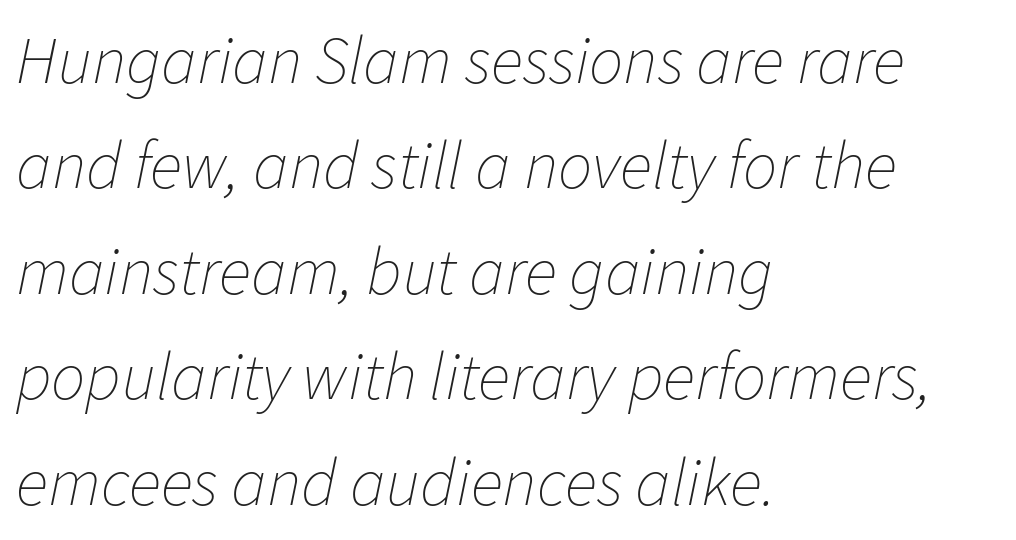
Q: Is the text bold? A: No.
Q: Is the text italic (slanted)? A: Yes, it leans right by about 11 degrees.
Q: Is the text underlined? A: No.
Q: How is the paragraph aligned? A: Left-aligned.
Q: Is the spacing between letters normal or unusually wide? A: Normal.
Q: Is the spacing between lines tight, normal or loose? A: Normal.
Q: Width (condensed, normal, or wide)? A: Normal.
Q: Stroke contrast? A: Low.
Q: x-height? A: Medium.
Q: Monospaced? A: No.
